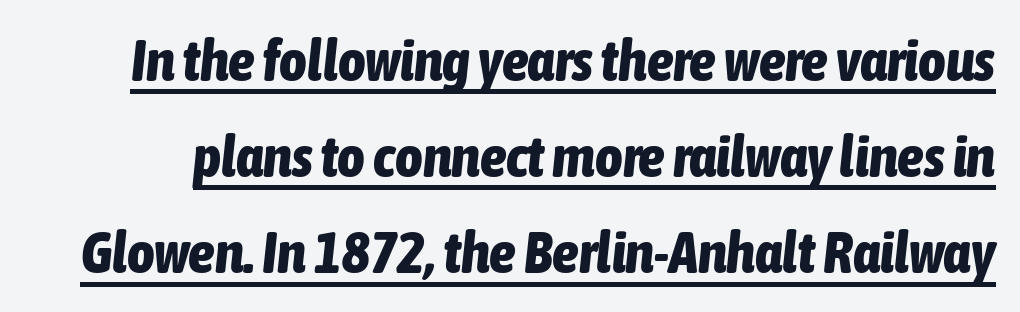
Think of a printed novel: that variable character pitch is what you see here. Check the space under the baseline: a stroke is drawn there. Look at the stroke-to-counter ratio: heavy, a bold. The rendering uses a moderate line-height, typical for paragraphs.
